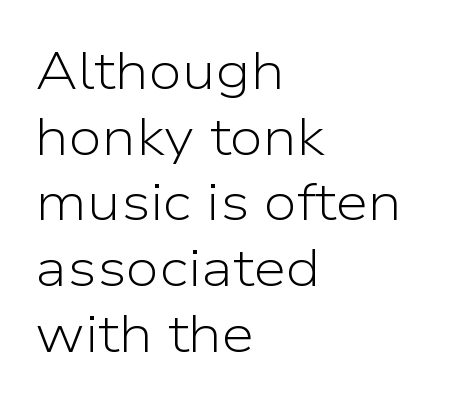
{"serif": "no", "italic": "no", "bold": "no", "weight": "light", "width": "normal", "stroke_contrast": "low", "x_height": "medium", "monospaced": "no", "underline": "no", "align": "left", "line_spacing_ratio": 1.24, "letter_spacing": "normal", "letter_spacing_em": 0.0, "glyph_px": 53}
